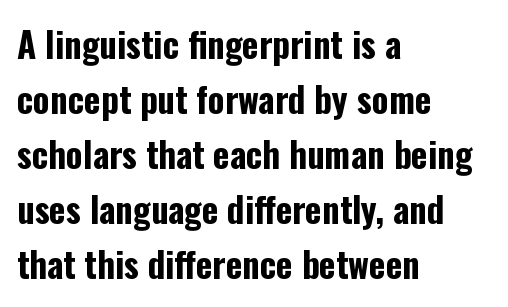
{"serif": "no", "italic": "no", "bold": "yes", "weight": "bold", "width": "condensed", "stroke_contrast": "low", "x_height": "medium", "monospaced": "no", "underline": "no", "align": "left", "line_spacing": "normal", "line_spacing_ratio": 1.57, "letter_spacing": "normal", "letter_spacing_em": 0.0, "glyph_px": 35}
